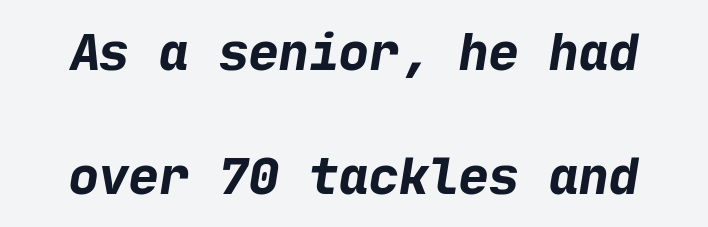
The image shows 50 px bold sans-serif type; set loose line spacing (2.49x), normal letter spacing, not underlined; low stroke contrast and a medium x-height.
